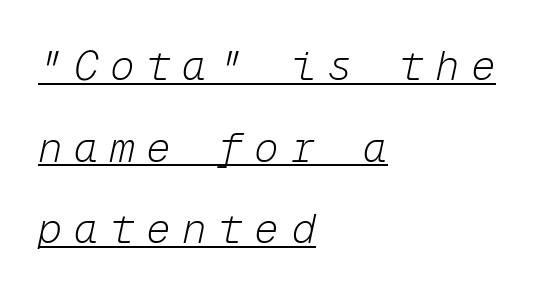
{"italic": "yes", "lean": "right", "slant_degrees": 12, "bold": "no", "weight": "light", "width": "normal", "stroke_contrast": "low", "x_height": "medium", "monospaced": "yes", "underline": "yes", "align": "left", "line_spacing": "loose", "line_spacing_ratio": 1.99, "letter_spacing": "wide", "letter_spacing_em": 0.28, "glyph_px": 41}
